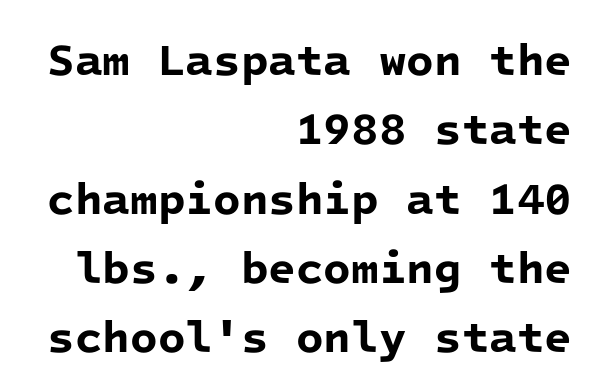
Q: Is the text bold? A: Yes.
Q: Is the typeface a serif or a sans-serif typeface? A: Sans-serif.
Q: Is the text underlined? A: No.
Q: How is the paragraph aligned? A: Right-aligned.
Q: Is the spacing between letters normal or unusually wide? A: Normal.
Q: Is the spacing between lines tight, normal or loose? A: Normal.
Q: Width (condensed, normal, or wide)? A: Normal.
Q: Stroke contrast? A: Low.
Q: x-height? A: Medium.
Q: Monospaced? A: Yes.
